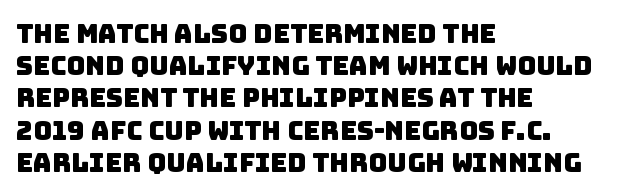
{"underline": "no", "align": "left", "line_spacing_ratio": 1.24, "letter_spacing": "normal", "letter_spacing_em": 0.0, "glyph_px": 26}
